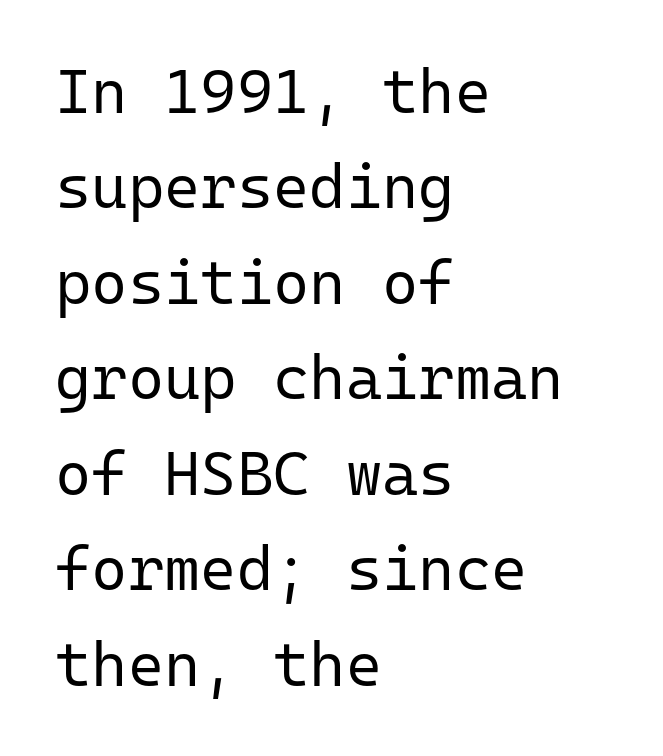
Q: Is the text bold? A: No.
Q: Is the text italic (slanted)? A: No, it is upright.
Q: Is the typeface a serif or a sans-serif typeface? A: Sans-serif.
Q: Is the text underlined? A: No.
Q: How is the paragraph aligned? A: Left-aligned.
Q: Is the spacing between letters normal or unusually wide? A: Normal.
Q: Is the spacing between lines tight, normal or loose? A: Normal.
Q: Width (condensed, normal, or wide)? A: Normal.
Q: Stroke contrast? A: Low.
Q: x-height? A: Medium.
Q: Monospaced? A: Yes.
